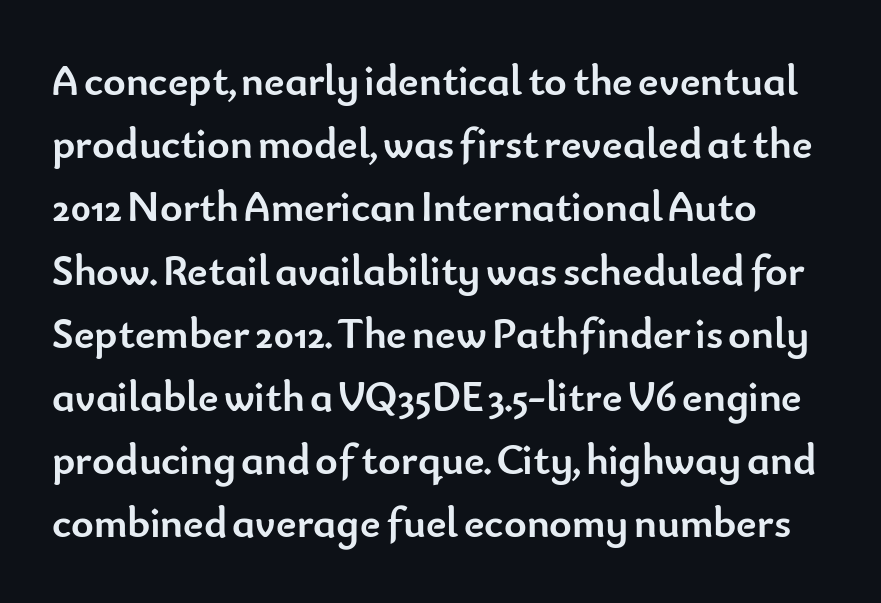
The image shows 43 px semibold sans-serif type, upright; set normal line spacing (1.47x), normal letter spacing, not underlined; low stroke contrast and a small x-height.
